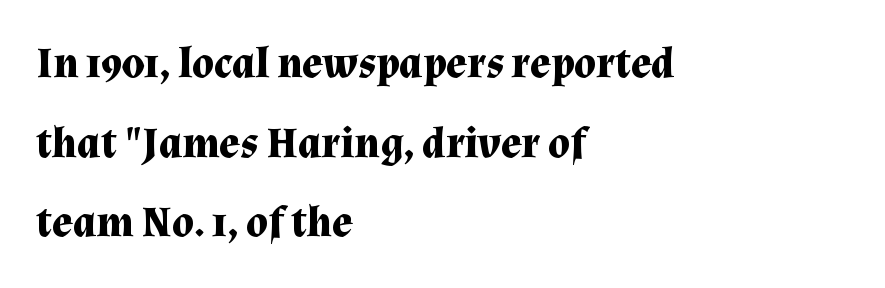
{"serif": "yes", "italic": "no", "bold": "yes", "weight": "bold", "width": "normal", "stroke_contrast": "medium", "x_height": "medium", "monospaced": "no", "underline": "no", "align": "left", "line_spacing_ratio": 1.85, "letter_spacing": "normal", "letter_spacing_em": 0.0, "glyph_px": 43}
